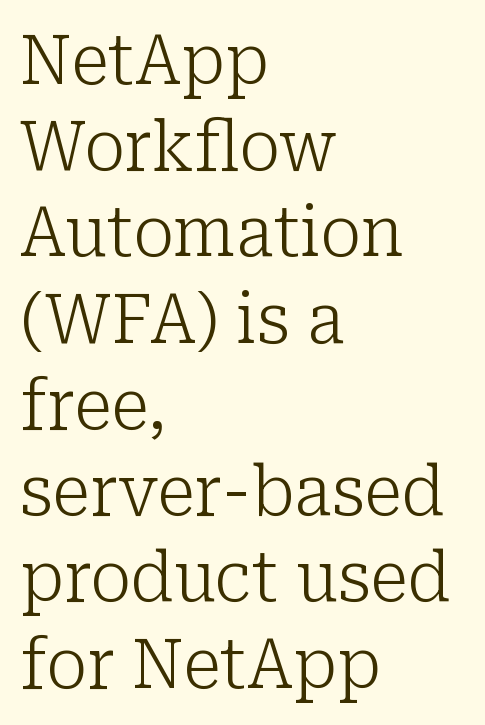
Does the copy run flush right? No — it runs flush left. No extra tracking has been applied to these lines. One glance says typical: line gaps are just what's usual. These lines are rendered in a variable-pitch font. The type family on display is of the serif kind.
